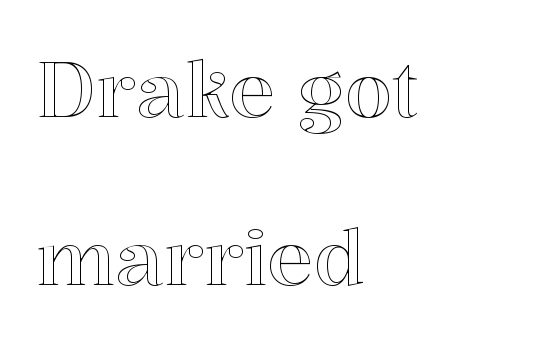
Q: Is the text italic (slanted)? A: No, it is upright.
Q: Is the text underlined? A: No.
Q: How is the paragraph aligned? A: Left-aligned.
Q: Is the spacing between letters normal or unusually wide? A: Normal.
Q: Is the spacing between lines tight, normal or loose? A: Loose.
Q: Width (condensed, normal, or wide)? A: Normal.
Q: x-height? A: Medium.
Q: Monospaced? A: No.
